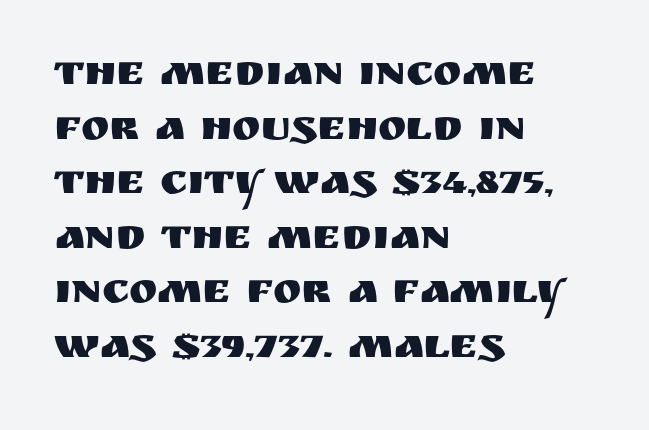
The image shows 43 px sans-serif type, upright; set left-aligned, normal line spacing (1.27x), normal letter spacing, not underlined; medium stroke contrast and a large x-height.
